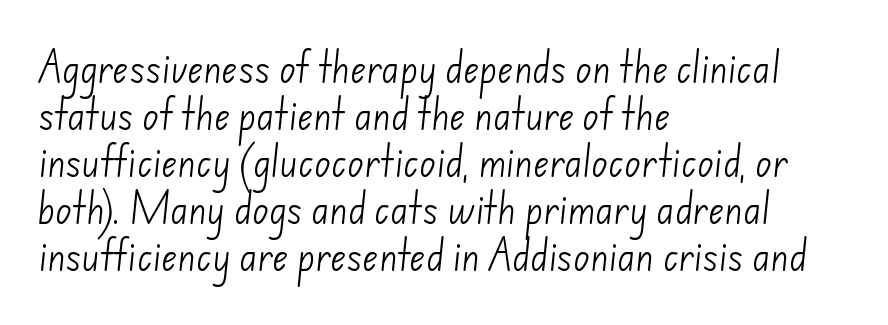
Q: Is the text bold? A: No.
Q: Is the typeface a serif or a sans-serif typeface? A: Sans-serif.
Q: Is the text underlined? A: No.
Q: How is the paragraph aligned? A: Left-aligned.
Q: Is the spacing between letters normal or unusually wide? A: Normal.
Q: Is the spacing between lines tight, normal or loose? A: Normal.
Q: Width (condensed, normal, or wide)? A: Normal.
Q: Stroke contrast? A: Low.
Q: x-height? A: Small.
Q: Monospaced? A: No.
